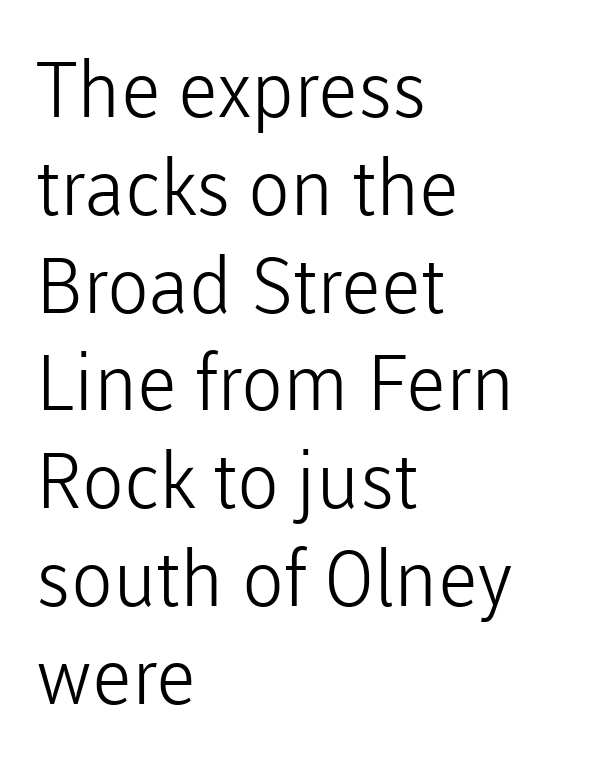
The image shows 77 px light sans-serif type, upright; set left-aligned, normal line spacing (1.27x), normal letter spacing, not underlined; low stroke contrast and a medium x-height.
